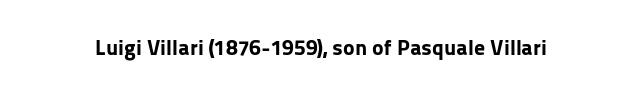
Short note: letters normally spaced. Words float on clear page, feet unadorned. The letters stand upright; this is a roman face. Heavy, bold letterforms.
